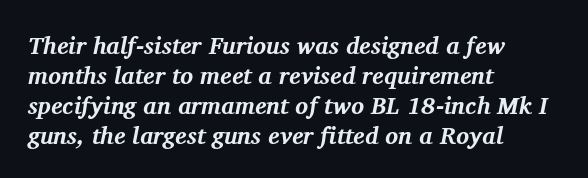
{"italic": "yes", "lean": "right", "slant_degrees": 11, "bold": "yes", "underline": "no", "align": "left", "line_spacing": "normal", "line_spacing_ratio": 1.25, "letter_spacing": "normal", "letter_spacing_em": 0.0, "glyph_px": 24}
